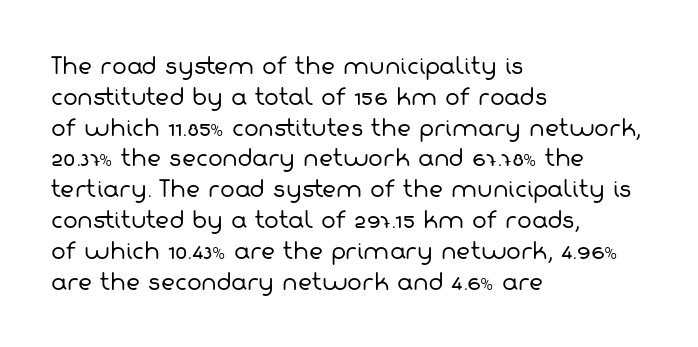
{"bold": "no", "underline": "no", "align": "left", "line_spacing": "normal", "line_spacing_ratio": 1.4, "letter_spacing": "normal", "letter_spacing_em": 0.0, "glyph_px": 22}
